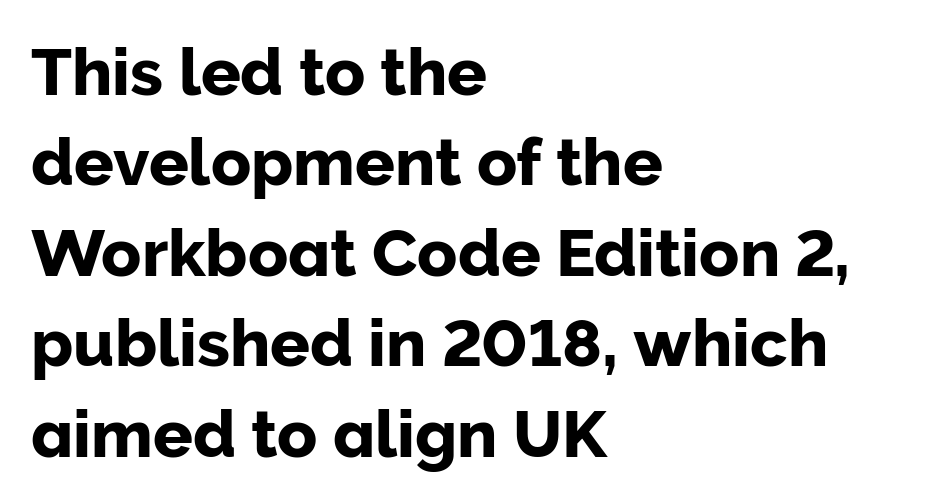
You could not count columns in this text — the font is proportionally spaced. The block of text has a typical density, with ordinary space between rows. Descender tails drop into unmarked territory. The passage is arranged the way most books set body copy — flush left.
